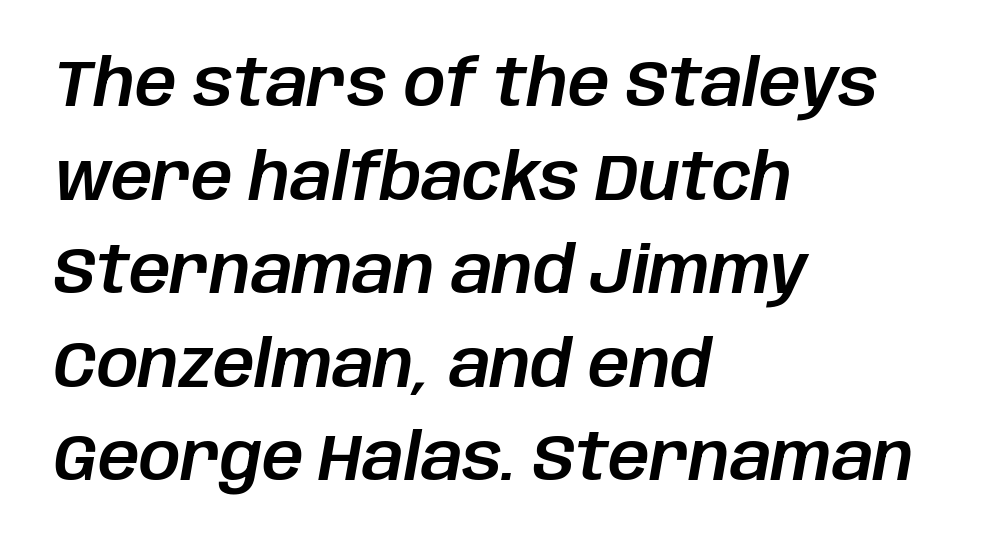
Q: Is the text italic (slanted)? A: Yes, it leans right by about 10 degrees.
Q: Is the text underlined? A: No.
Q: How is the paragraph aligned? A: Left-aligned.
Q: Is the spacing between letters normal or unusually wide? A: Normal.
Q: Is the spacing between lines tight, normal or loose? A: Normal.
Q: Width (condensed, normal, or wide)? A: Normal.
Q: Stroke contrast? A: Low.
Q: x-height? A: Large.
Q: Monospaced? A: No.
